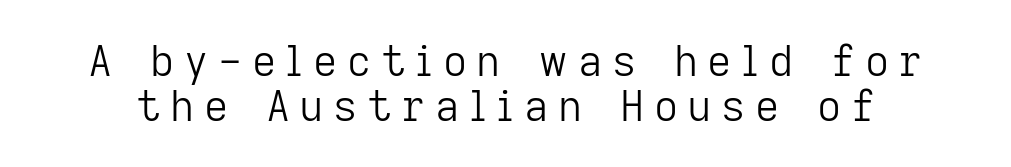
The lettering holds an erect, upright posture throughout. A sans-serif font was chosen for this passage. Closely set lines give the paragraph a compact silhouette. Has an underline been added? It has not. The tracking reads as deliberately expanded to a designer's eye.
